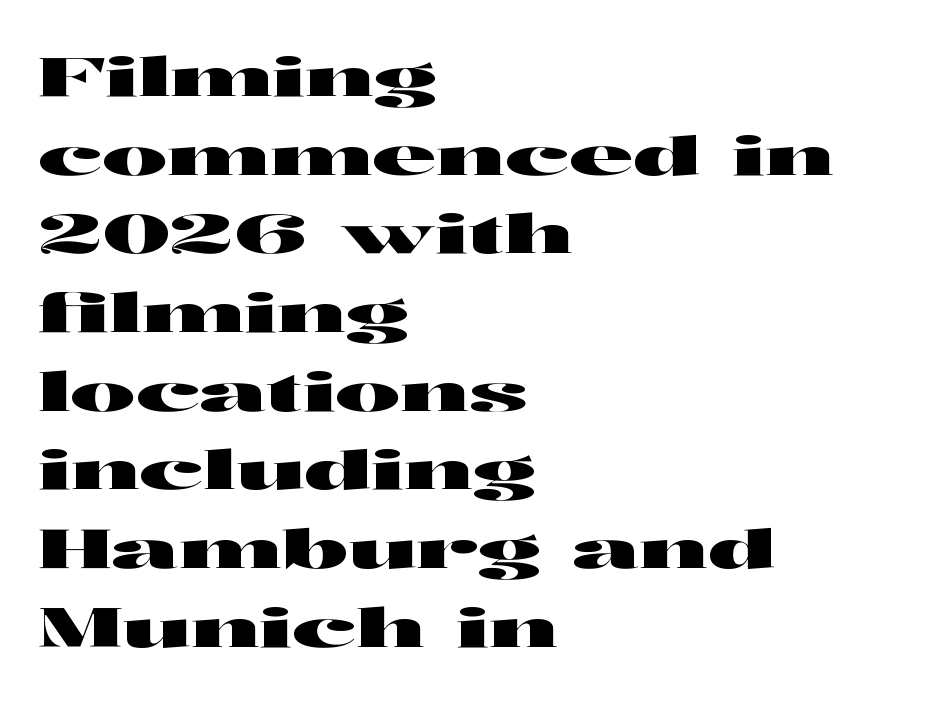
Q: Is the text italic (slanted)? A: No, it is upright.
Q: Is the typeface a serif or a sans-serif typeface? A: Sans-serif.
Q: Is the text underlined? A: No.
Q: How is the paragraph aligned? A: Left-aligned.
Q: Is the spacing between letters normal or unusually wide? A: Normal.
Q: Is the spacing between lines tight, normal or loose? A: Normal.
Q: Width (condensed, normal, or wide)? A: Wide.
Q: Stroke contrast? A: High.
Q: x-height? A: Medium.
Q: Monospaced? A: No.
